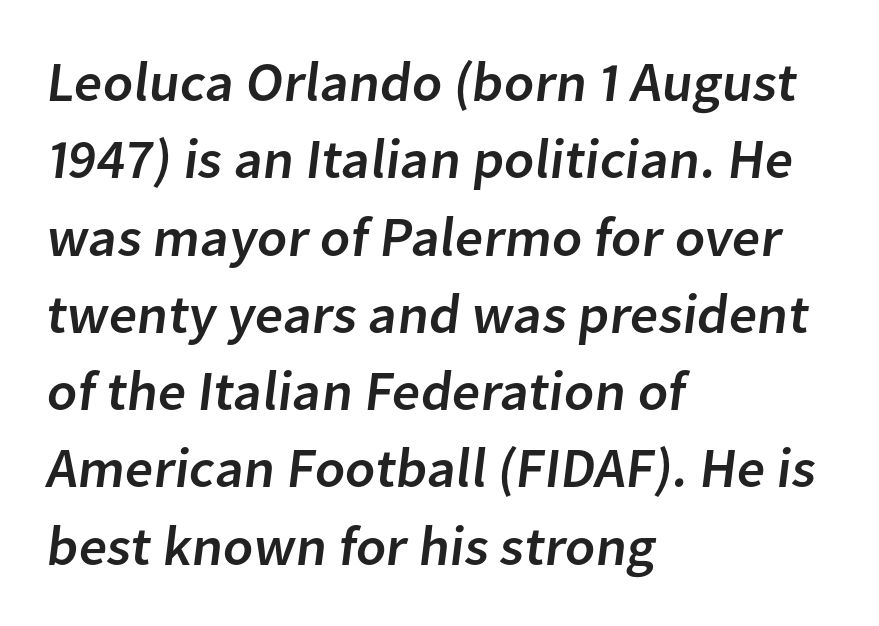
Notice how the passage keeps a crisp vertical edge on the left only. A sans-serif font was chosen for this passage. Standard letterfit; no display-style spreading of the glyphs. Regarding leading, the lines here are spaced in the standard way. The words here are not underlined. The passage shown is typed in a proportional face where columns would drift.
